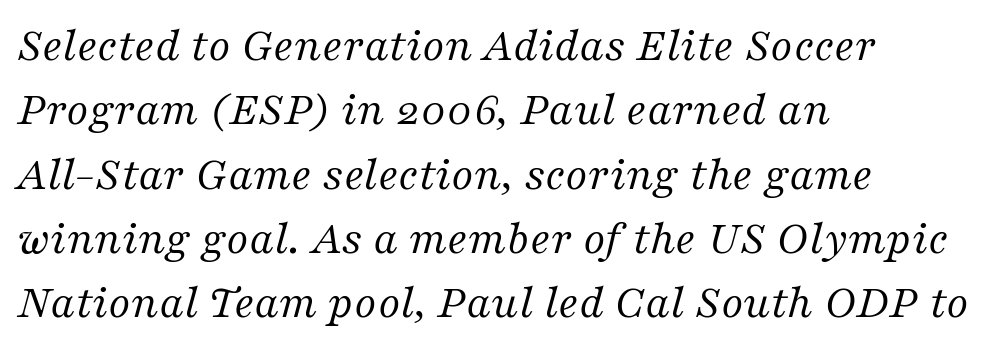
Q: Is the text bold? A: No.
Q: Is the text italic (slanted)? A: Yes, it leans right by about 16 degrees.
Q: Is the typeface a serif or a sans-serif typeface? A: Serif.
Q: Is the text underlined? A: No.
Q: How is the paragraph aligned? A: Left-aligned.
Q: Is the spacing between letters normal or unusually wide? A: Normal.
Q: Is the spacing between lines tight, normal or loose? A: Normal.
Q: Width (condensed, normal, or wide)? A: Normal.
Q: Stroke contrast? A: Medium.
Q: x-height? A: Medium.
Q: Monospaced? A: No.
